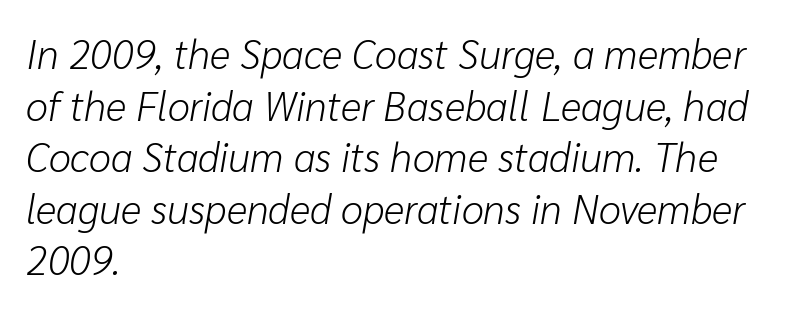
Q: Is the text bold? A: No.
Q: Is the text italic (slanted)? A: Yes, it leans right by about 10 degrees.
Q: Is the text underlined? A: No.
Q: How is the paragraph aligned? A: Left-aligned.
Q: Is the spacing between letters normal or unusually wide? A: Normal.
Q: Is the spacing between lines tight, normal or loose? A: Normal.
Q: Width (condensed, normal, or wide)? A: Normal.
Q: Stroke contrast? A: Low.
Q: x-height? A: Medium.
Q: Monospaced? A: No.
